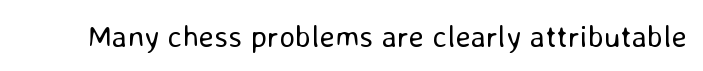
{"serif": "no", "italic": "no", "bold": "no", "weight": "regular", "width": "normal", "stroke_contrast": "low", "x_height": "medium", "monospaced": "no", "underline": "no", "letter_spacing": "normal", "letter_spacing_em": 0.0, "glyph_px": 31}
